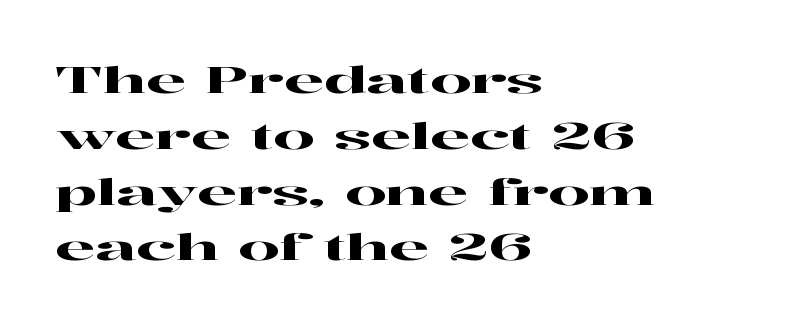
Q: Is the text italic (slanted)? A: No, it is upright.
Q: Is the typeface a serif or a sans-serif typeface? A: Serif.
Q: Is the text underlined? A: No.
Q: How is the paragraph aligned? A: Left-aligned.
Q: Is the spacing between letters normal or unusually wide? A: Normal.
Q: Is the spacing between lines tight, normal or loose? A: Normal.
Q: Width (condensed, normal, or wide)? A: Wide.
Q: Stroke contrast? A: High.
Q: x-height? A: Medium.
Q: Monospaced? A: No.
